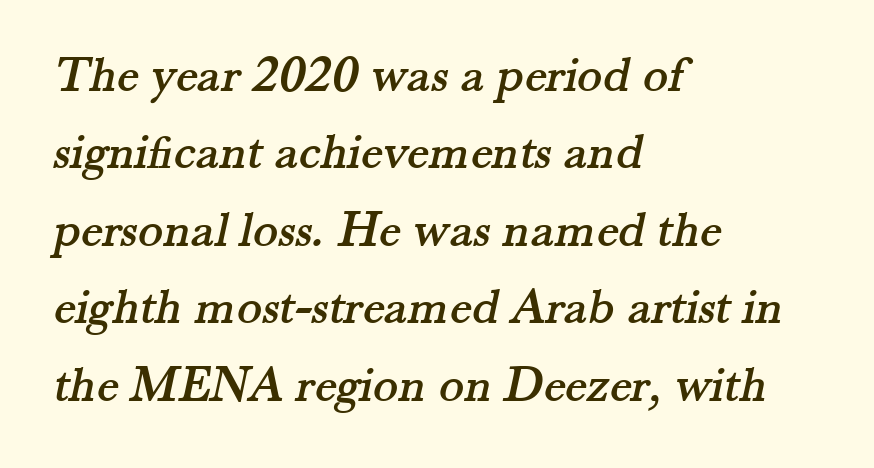
The image shows 52 px serif type; set left-aligned, normal line spacing (1.49x), normal letter spacing, not underlined; medium stroke contrast and a small x-height.
